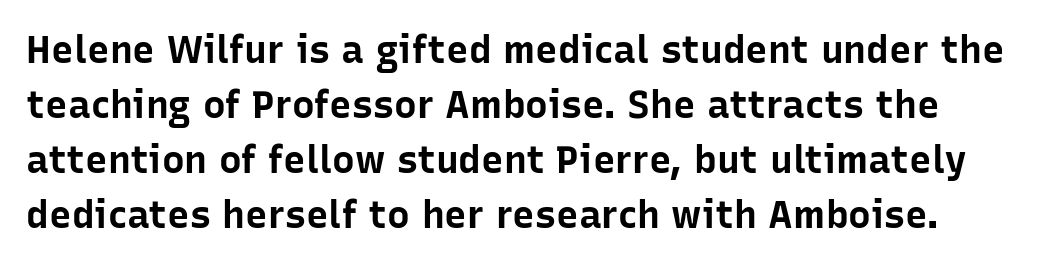
Q: Is the text bold? A: Yes.
Q: Is the text italic (slanted)? A: No, it is upright.
Q: Is the typeface a serif or a sans-serif typeface? A: Sans-serif.
Q: Is the text underlined? A: No.
Q: Is the spacing between letters normal or unusually wide? A: Normal.
Q: Is the spacing between lines tight, normal or loose? A: Normal.
Q: Width (condensed, normal, or wide)? A: Normal.
Q: Stroke contrast? A: Low.
Q: x-height? A: Medium.
Q: Monospaced? A: No.
